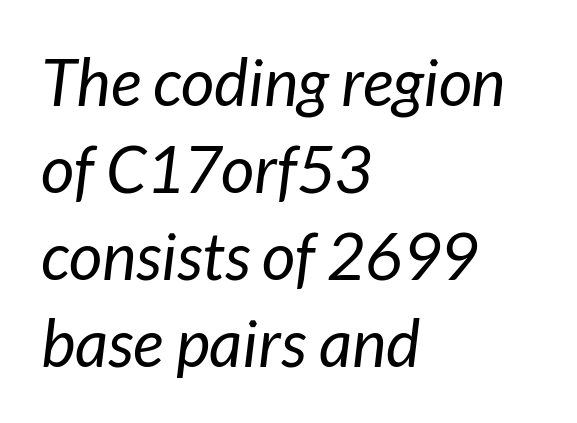
Q: Is the text bold? A: No.
Q: Is the text italic (slanted)? A: Yes, it leans right by about 7 degrees.
Q: Is the text underlined? A: No.
Q: How is the paragraph aligned? A: Left-aligned.
Q: Is the spacing between letters normal or unusually wide? A: Normal.
Q: Is the spacing between lines tight, normal or loose? A: Normal.
Q: Width (condensed, normal, or wide)? A: Normal.
Q: Stroke contrast? A: Low.
Q: x-height? A: Medium.
Q: Monospaced? A: No.
